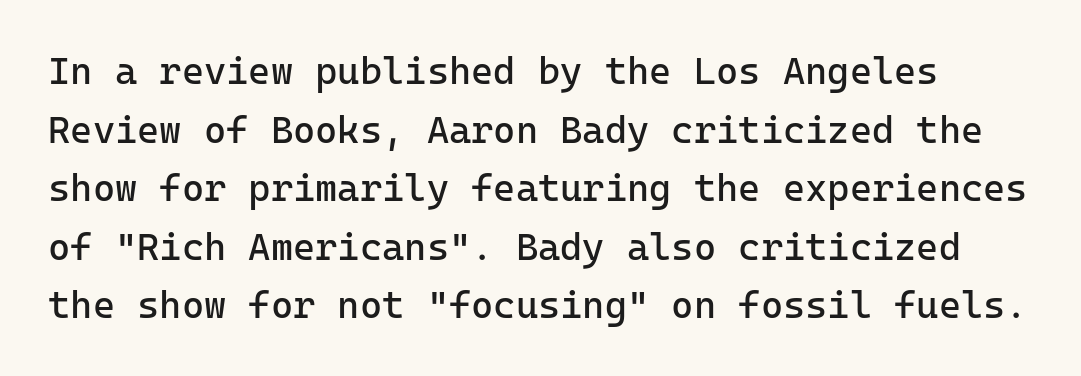
A roman cut, with each character standing at attention. Decoration check: the copy has no underline. These lines are rendered in a fixed-pitch font. The glyphs in this specimen are sans serif. Nothing unusual about the tracking: characters are spaced as the font intends.
